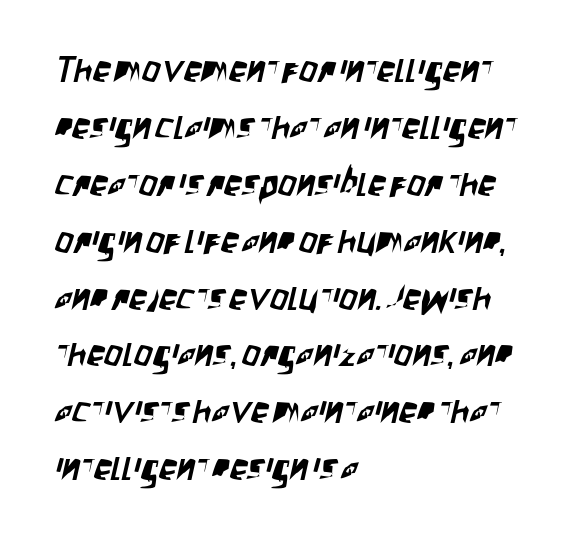
The image shows 36 px condensed sans-serif type; set left-aligned, normal line spacing (1.58x), normal letter spacing, not underlined; low stroke contrast and a large x-height.
